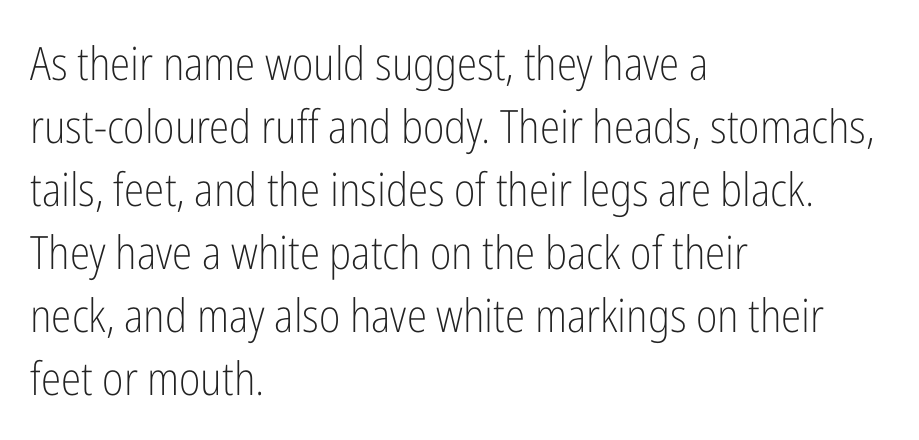
Q: Is the text bold? A: No.
Q: Is the text italic (slanted)? A: No, it is upright.
Q: Is the typeface a serif or a sans-serif typeface? A: Sans-serif.
Q: Is the text underlined? A: No.
Q: How is the paragraph aligned? A: Left-aligned.
Q: Is the spacing between letters normal or unusually wide? A: Normal.
Q: Is the spacing between lines tight, normal or loose? A: Normal.
Q: Width (condensed, normal, or wide)? A: Condensed.
Q: Stroke contrast? A: Low.
Q: x-height? A: Medium.
Q: Monospaced? A: No.
